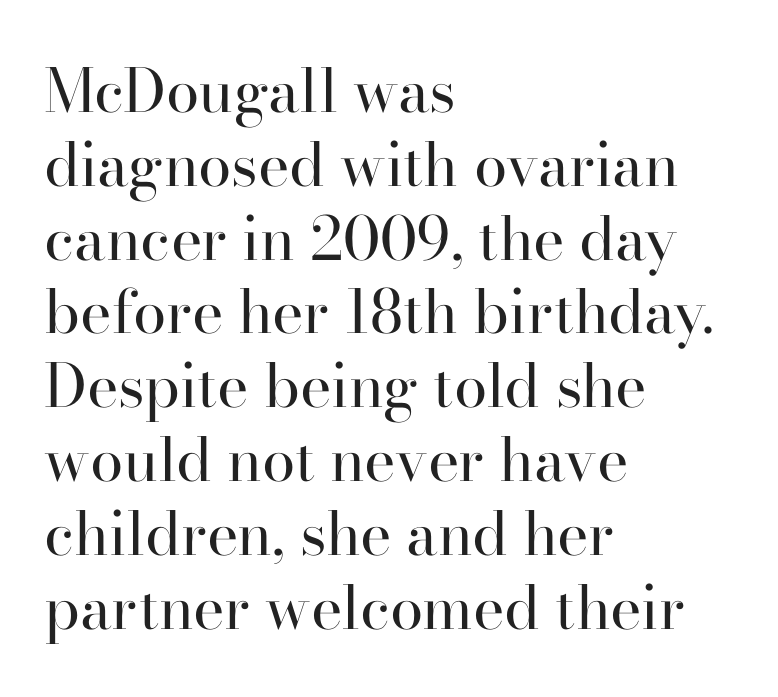
{"serif": "yes", "italic": "no", "bold": "no", "weight": "regular", "width": "normal", "stroke_contrast": "high", "x_height": "small", "monospaced": "no", "underline": "no", "align": "left", "line_spacing_ratio": 1.23, "letter_spacing": "normal", "letter_spacing_em": 0.0, "glyph_px": 60}
